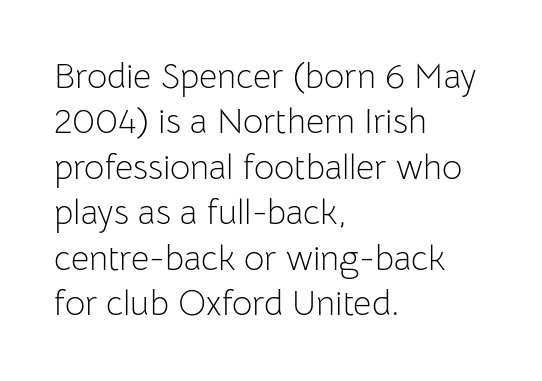
The image shows 35 px light sans-serif type, upright; set left-aligned, normal line spacing (1.3x), normal letter spacing, not underlined; low stroke contrast and a medium x-height.
